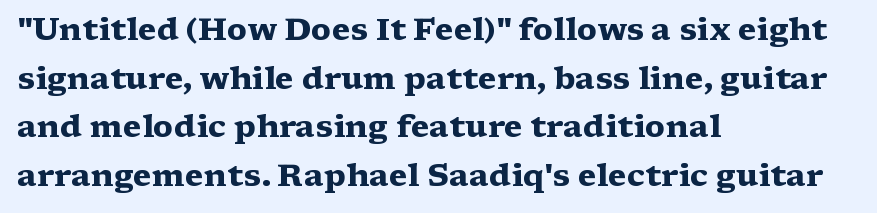
Q: Is the text bold? A: Yes.
Q: Is the text italic (slanted)? A: No, it is upright.
Q: Is the typeface a serif or a sans-serif typeface? A: Serif.
Q: Is the text underlined? A: No.
Q: How is the paragraph aligned? A: Left-aligned.
Q: Is the spacing between letters normal or unusually wide? A: Normal.
Q: Is the spacing between lines tight, normal or loose? A: Normal.
Q: Width (condensed, normal, or wide)? A: Wide.
Q: Stroke contrast? A: Medium.
Q: x-height? A: Medium.
Q: Monospaced? A: No.
